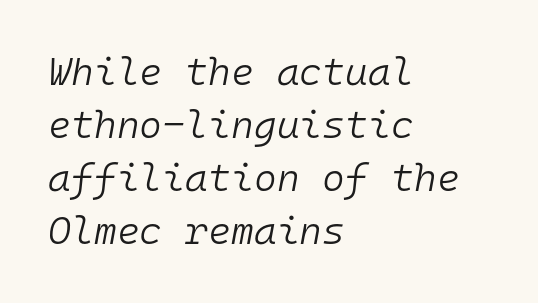
The image shows 39 px light type, italic (leaning right), monospaced; set left-aligned, normal line spacing (1.36x), normal letter spacing, not underlined; low stroke contrast and a medium x-height.
